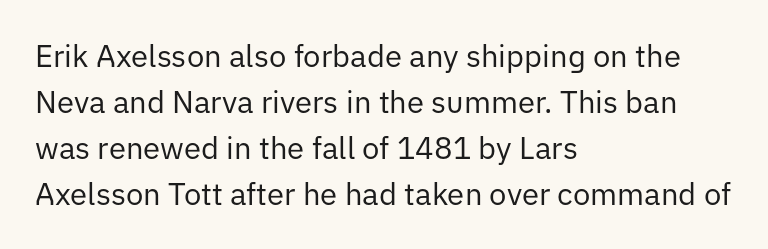
Layout note: lines flush left. The line texture is even and compact thanks to regular tracking. Note: no serifs on the glyphs. A normal amount of white space separates one row of letters from the next. The letters look calm and open, with moderate or lighter stems.
